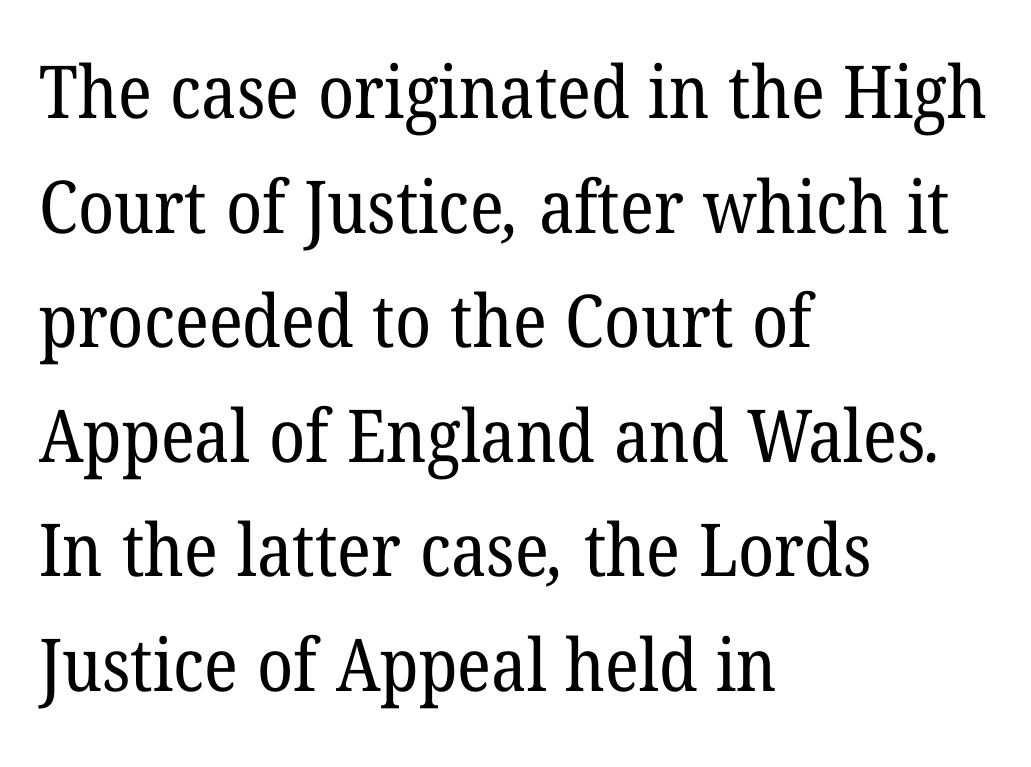
The space beneath each line is pristine and unruled. This sample is left-justified, so line endings fall wherever the words run out. How are the letters spaced? Ordinarily, with no added tracking. Spacing verdict: proportional, widths tailored to each character. This is not heavy type; no bold has been used. These lines sit exactly where default settings would place them.
